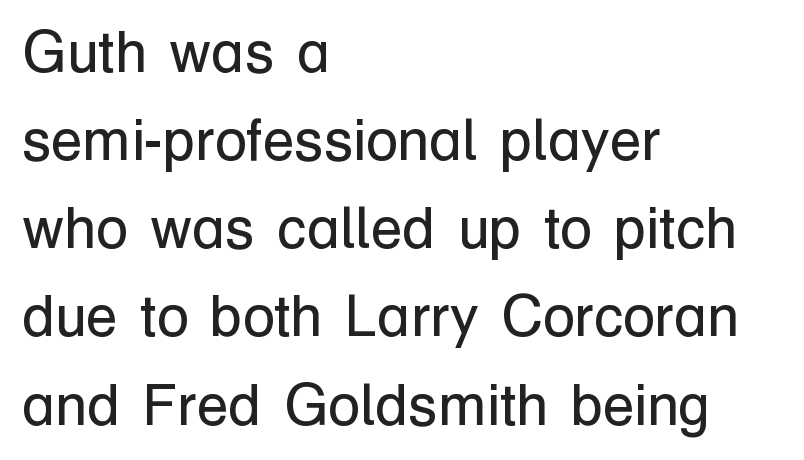
{"serif": "no", "italic": "no", "bold": "no", "weight": "regular", "width": "normal", "stroke_contrast": "low", "x_height": "medium", "monospaced": "no", "underline": "no", "align": "left", "line_spacing": "normal", "line_spacing_ratio": 1.52, "letter_spacing": "normal", "letter_spacing_em": 0.0, "glyph_px": 58}
